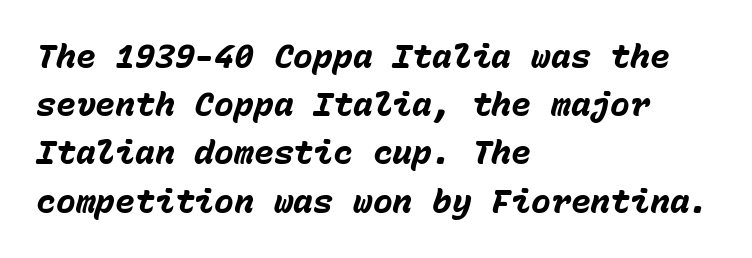
The text block is weighted toward the left margin, trailing off unevenly rightward. This is oblique type, the kind used for emphasis or titles. This rendering leaves character spacing at its baseline value. How heavy is the stroke? Heavy — this is a bold. The face used here is monospaced, like something from a code editor.
